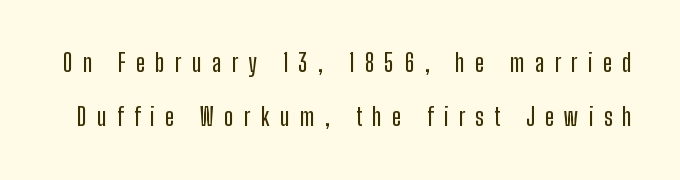
{"italic": "no", "underline": "no", "line_spacing": "loose", "line_spacing_ratio": 2.24, "letter_spacing": "wide", "letter_spacing_em": 0.43, "glyph_px": 24}
